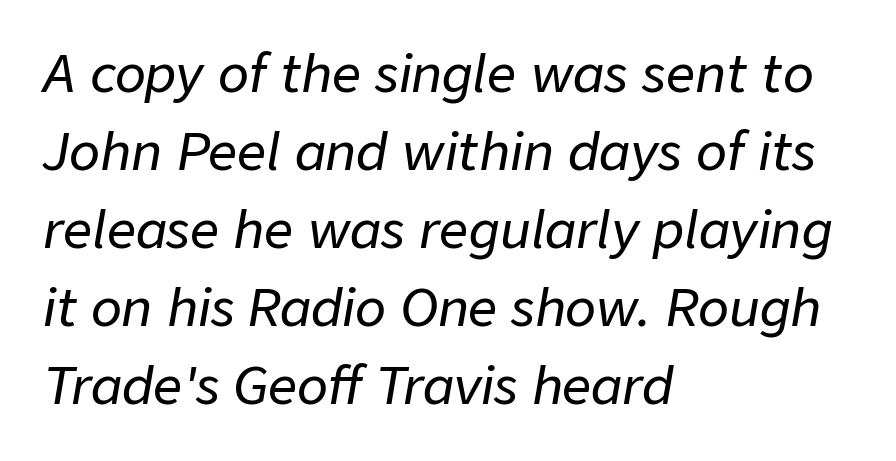
Q: Is the text italic (slanted)? A: Yes, it leans right by about 9 degrees.
Q: Is the text underlined? A: No.
Q: How is the paragraph aligned? A: Left-aligned.
Q: Is the spacing between letters normal or unusually wide? A: Normal.
Q: Is the spacing between lines tight, normal or loose? A: Normal.
Q: Width (condensed, normal, or wide)? A: Normal.
Q: Stroke contrast? A: Low.
Q: x-height? A: Medium.
Q: Monospaced? A: No.
